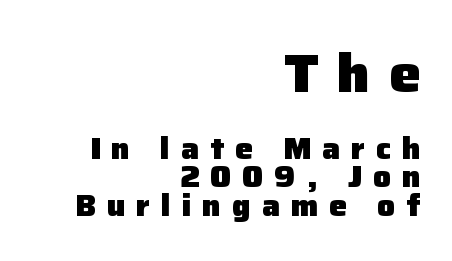
{"serif": "no", "italic": "no", "bold": "yes", "weight": "heavy", "width": "normal", "stroke_contrast": "low", "x_height": "medium", "monospaced": "no", "underline": "no", "align": "right", "line_spacing": "tight", "line_spacing_ratio": 0.95, "letter_spacing": "wide", "letter_spacing_em": 0.36, "larger_block": "first", "size_ratio": 1.77, "glyph_px": 53}
